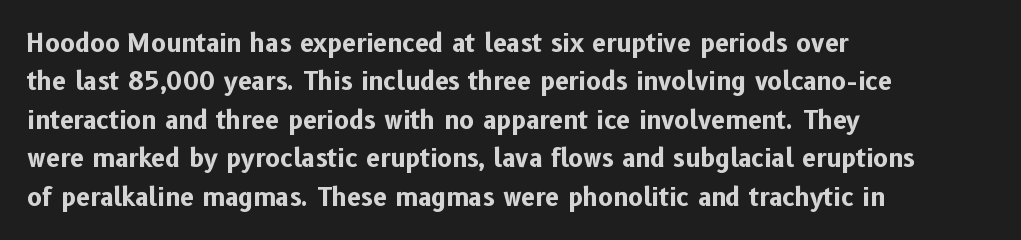
Here the glyphs are tracked normally, forming tight word shapes. Does the weight exceed regular? Yes, all the way to bold. The text block is weighted toward the left margin, trailing off unevenly rightward. Style check: upright. Notice how descenders clear the ascenders below comfortably — that's standard leading. Glance below the letters and you will spot only blank space.
